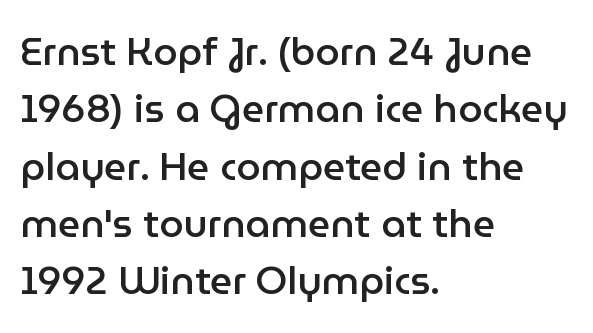
Q: Is the text bold? A: Semi-bold.
Q: Is the text italic (slanted)? A: No, it is upright.
Q: Is the typeface a serif or a sans-serif typeface? A: Sans-serif.
Q: Is the text underlined? A: No.
Q: How is the paragraph aligned? A: Left-aligned.
Q: Is the spacing between letters normal or unusually wide? A: Normal.
Q: Is the spacing between lines tight, normal or loose? A: Normal.
Q: Width (condensed, normal, or wide)? A: Normal.
Q: Stroke contrast? A: Low.
Q: x-height? A: Medium.
Q: Monospaced? A: No.
